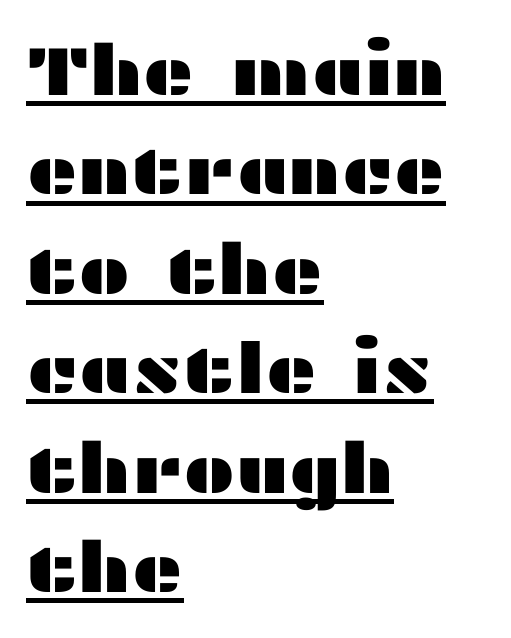
Tall strokes in this sample are plumb rather than angled. Somebody hit Ctrl+U on this one — the words are underlined. Think of a printed novel: that variable character pitch is what you see here. What kind of face is this? One without serifs — a sans.
